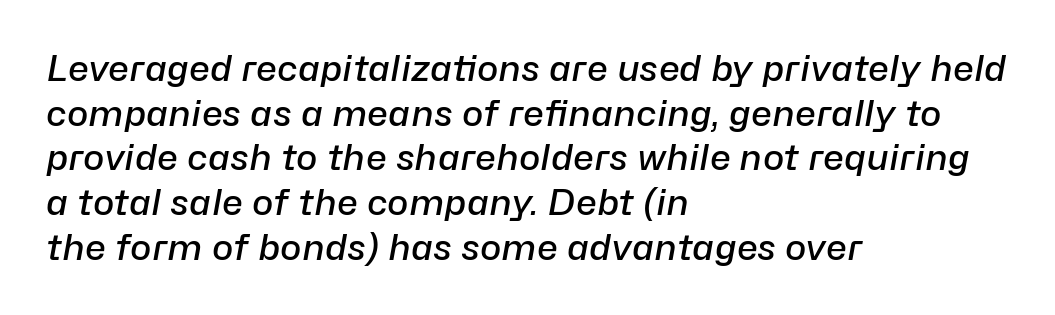
{"italic": "yes", "lean": "right", "slant_degrees": 10, "bold": "semi", "weight": "semibold", "width": "normal", "stroke_contrast": "low", "x_height": "medium", "monospaced": "no", "underline": "no", "align": "left", "line_spacing_ratio": 1.24, "letter_spacing": "normal", "letter_spacing_em": 0.0, "glyph_px": 36}
